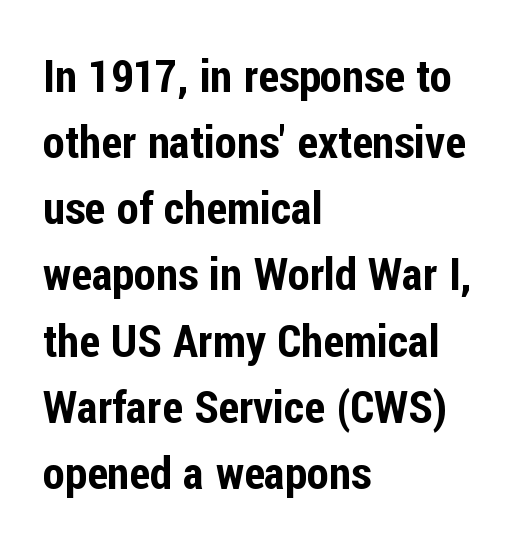
Q: Is the text italic (slanted)? A: No, it is upright.
Q: Is the typeface a serif or a sans-serif typeface? A: Sans-serif.
Q: Is the text underlined? A: No.
Q: How is the paragraph aligned? A: Left-aligned.
Q: Is the spacing between letters normal or unusually wide? A: Normal.
Q: Is the spacing between lines tight, normal or loose? A: Normal.
Q: Width (condensed, normal, or wide)? A: Condensed.
Q: Stroke contrast? A: Low.
Q: x-height? A: Medium.
Q: Monospaced? A: No.
